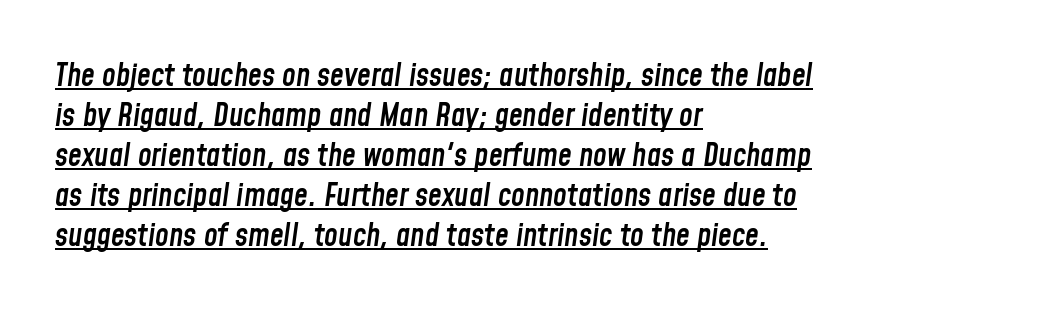
{"italic": "yes", "lean": "right", "slant_degrees": 8, "bold": "semi", "weight": "semibold", "width": "condensed", "stroke_contrast": "low", "x_height": "medium", "monospaced": "no", "underline": "yes", "align": "left", "line_spacing": "normal", "line_spacing_ratio": 1.29, "letter_spacing": "normal", "letter_spacing_em": 0.0, "glyph_px": 31}
